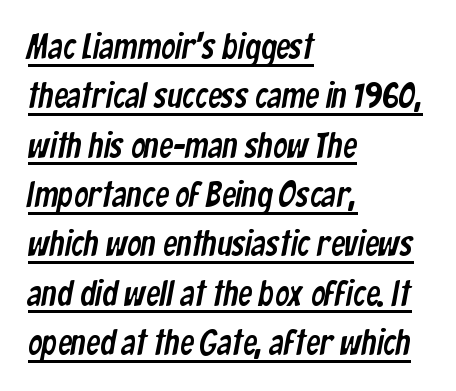
The image shows 35 px condensed sans-serif type; set left-aligned, normal line spacing (1.41x), normal letter spacing, underlined; low stroke contrast and a medium x-height.
